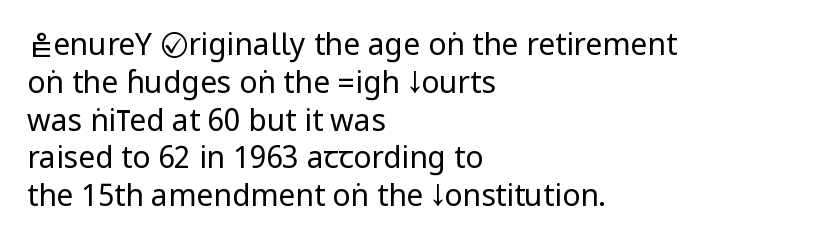
The image shows 30 px regular-weight, condensed sans-serif type, upright; set left-aligned, normal line spacing (1.26x), normal letter spacing, not underlined; low stroke contrast.
